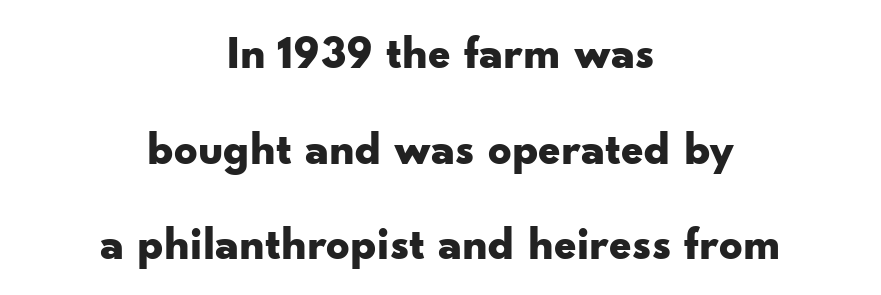
A typesetter would call this leading open, well beyond the default. Compared with an ordinary text face, these strokes are far heavier — a full bold. The compositor balanced each line on the midline. The specimen omits any rule beneath the text block's lines.
